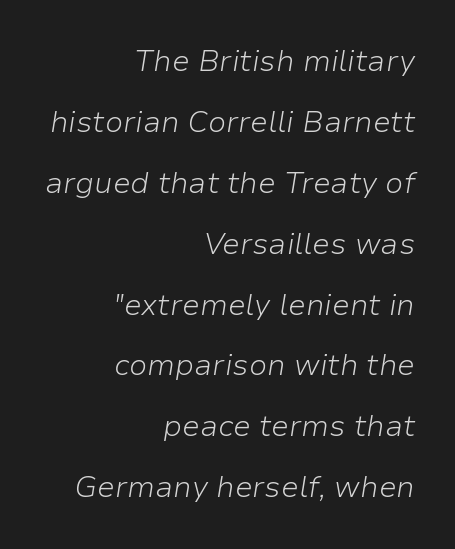
A flush-right, rag-left setting is used for this passage. Varying glyph widths throughout — classic text-font behaviour. Vertically, the passage feels expansive, rows floating well apart. The foot of each line stays bare and open.
